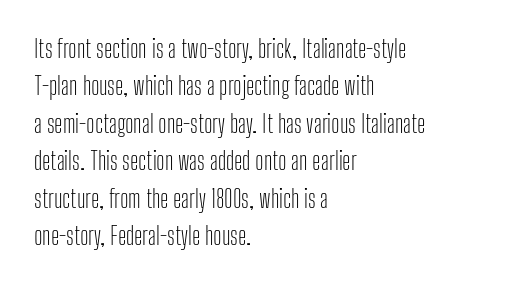
Q: Is the text bold? A: No.
Q: Is the text italic (slanted)? A: No, it is upright.
Q: Is the text underlined? A: No.
Q: How is the paragraph aligned? A: Left-aligned.
Q: Is the spacing between letters normal or unusually wide? A: Normal.
Q: Is the spacing between lines tight, normal or loose? A: Normal.
